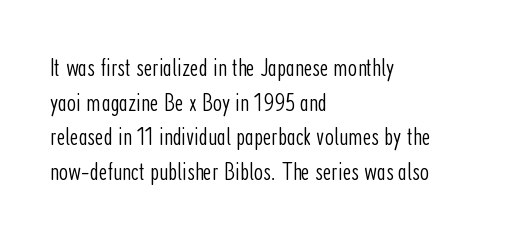
No chunkiness to these letters — they're not bold. A classic flush-left, rag-right setting is used for this passage. One glance says typical: line gaps are just what's usual. The letters sit at their default tracking, neither squeezed nor spread.
